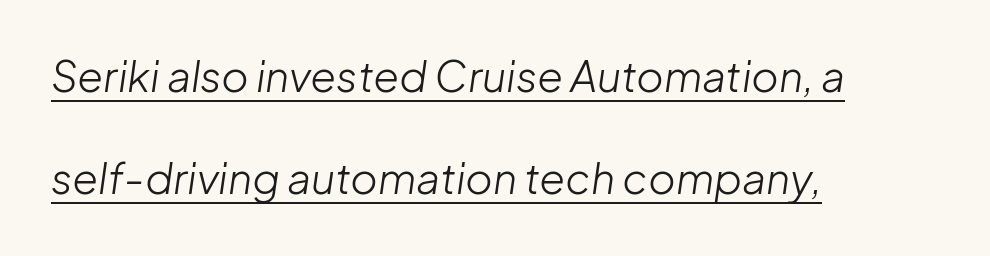
{"italic": "yes", "lean": "right", "slant_degrees": 8, "bold": "no", "weight": "light", "width": "normal", "stroke_contrast": "low", "x_height": "medium", "monospaced": "no", "underline": "yes", "align": "left", "line_spacing": "loose", "line_spacing_ratio": 2.43, "letter_spacing": "normal", "letter_spacing_em": 0.0, "glyph_px": 42}
